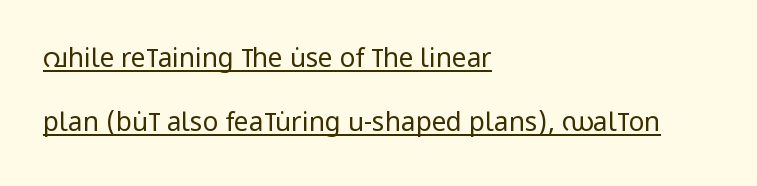
The typesetter has applied underlining to the passage shown. The rendering anchors every line to the left-hand side. These lines stand farther apart than default settings would place them. This rendering leaves character spacing at its baseline value. Style check: upright. The typeface has the unassuming heft of standard copy or less.
